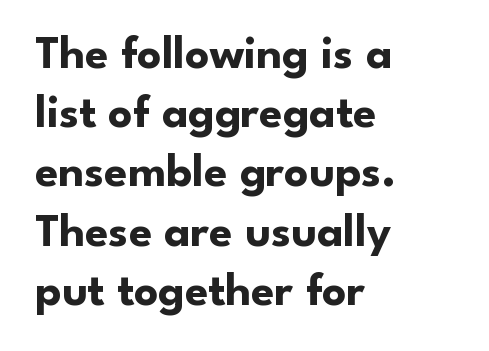
{"serif": "no", "italic": "no", "bold": "yes", "weight": "bold", "width": "normal", "stroke_contrast": "low", "x_height": "small", "monospaced": "no", "underline": "no", "align": "left", "line_spacing": "normal", "line_spacing_ratio": 1.26, "letter_spacing": "normal", "letter_spacing_em": 0.0, "glyph_px": 47}
